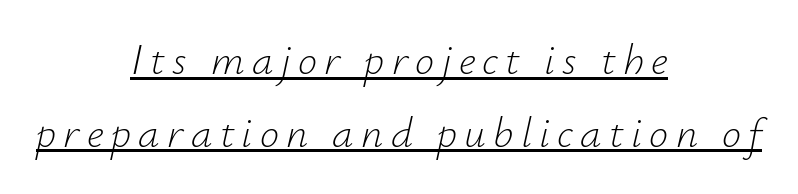
{"italic": "yes", "lean": "right", "slant_degrees": 12, "bold": "no", "weight": "light", "width": "normal", "stroke_contrast": "low", "x_height": "small", "monospaced": "no", "underline": "yes", "align": "center", "line_spacing": "normal", "line_spacing_ratio": 1.69, "glyph_px": 43}
